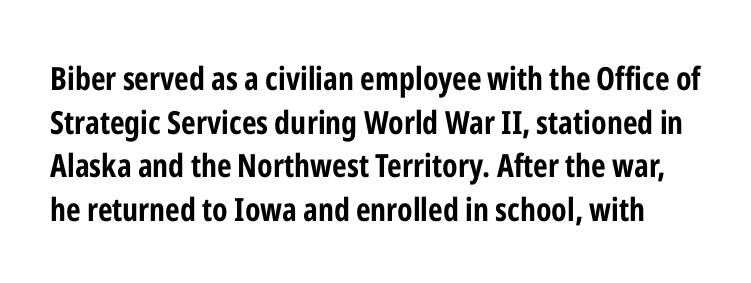
{"serif": "no", "italic": "no", "bold": "yes", "weight": "bold", "width": "condensed", "stroke_contrast": "low", "x_height": "medium", "monospaced": "no", "underline": "no", "line_spacing": "normal", "line_spacing_ratio": 1.36, "letter_spacing": "normal", "letter_spacing_em": 0.0, "glyph_px": 32}
